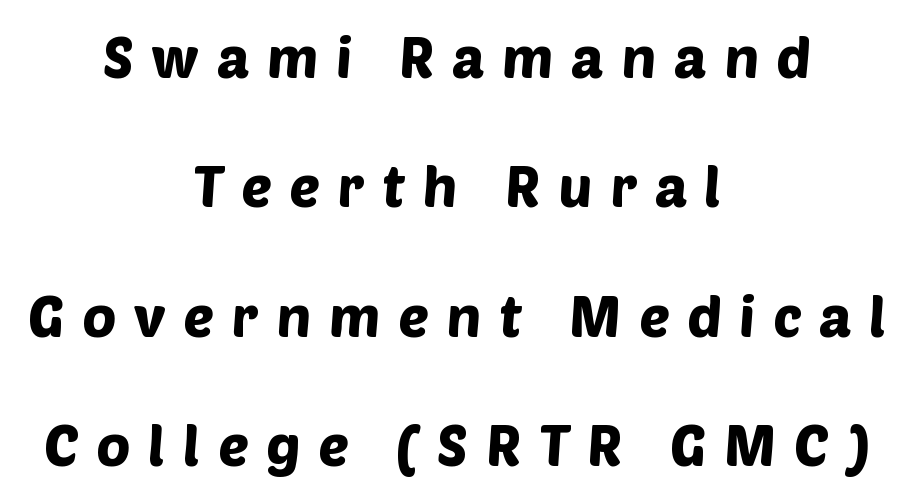
Q: Is the typeface a serif or a sans-serif typeface? A: Sans-serif.
Q: Is the text underlined? A: No.
Q: How is the paragraph aligned? A: Centered.
Q: Is the spacing between letters normal or unusually wide? A: Unusually wide.
Q: Is the spacing between lines tight, normal or loose? A: Loose.
Q: Width (condensed, normal, or wide)? A: Normal.
Q: Stroke contrast? A: Low.
Q: x-height? A: Large.
Q: Monospaced? A: No.
